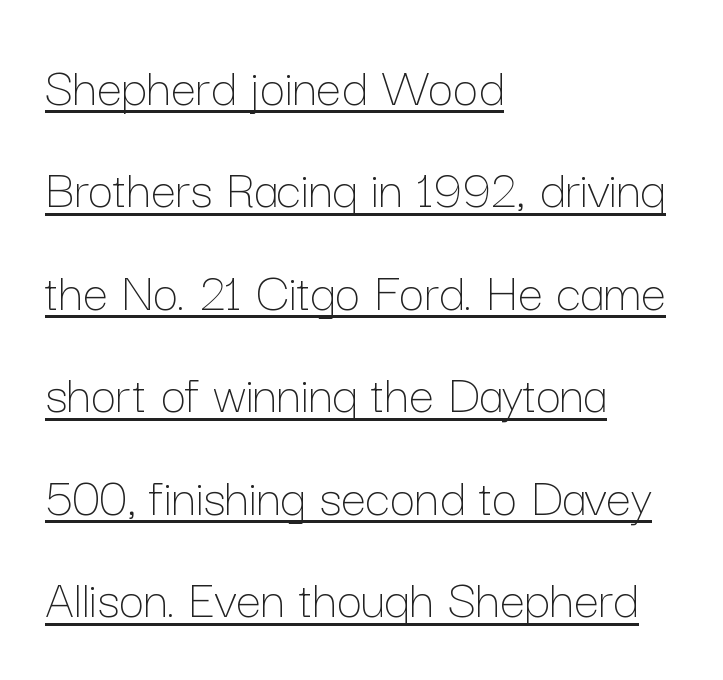
The image shows 56 px thin type, upright; set left-aligned, line spacing 1.83x, normal letter spacing, underlined; low stroke contrast and a medium x-height.
